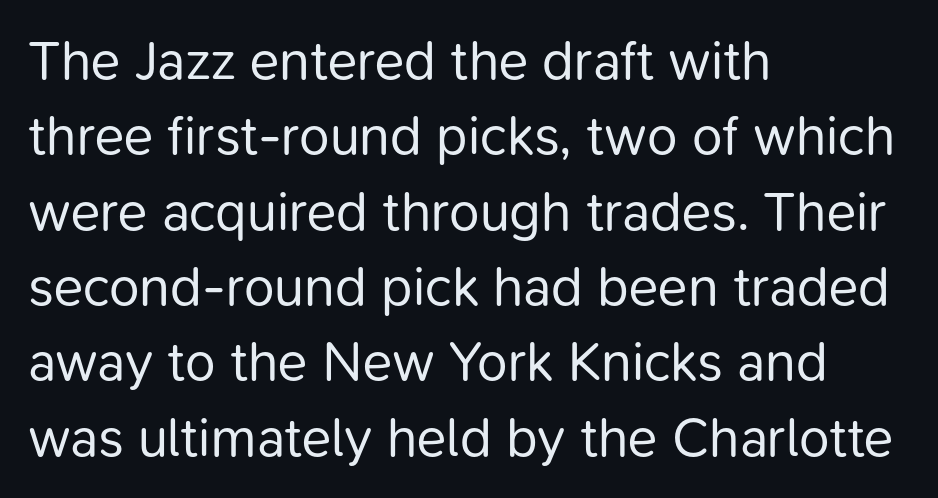
The string is rendered with underlining switched off. The characters display no serif detailing; their extremities are plain. Words appear dense and cohesive because spacing is normal. How would I describe the line gaps? Plain and ordinary.
